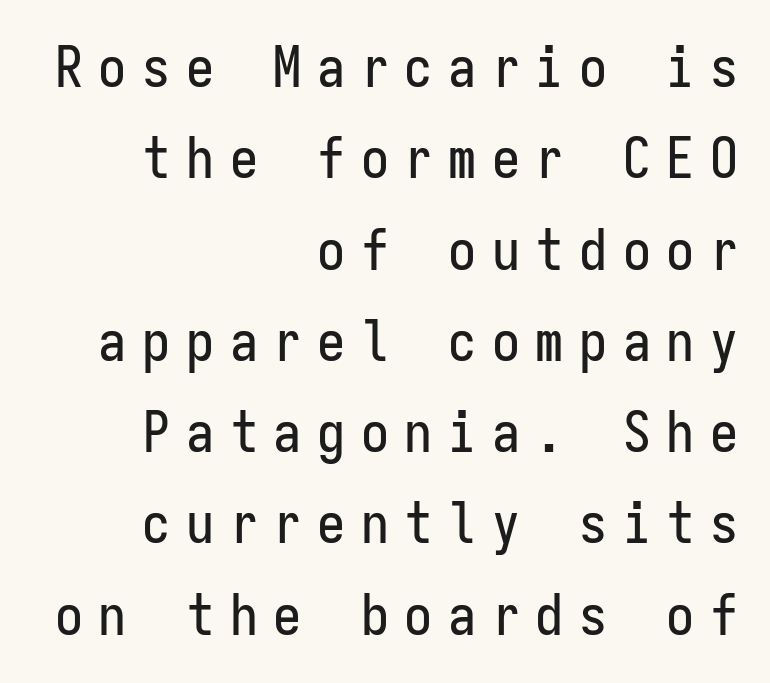
Summary of vertical rhythm: regular, with standard interline spacing. Tracking here is generous; glyphs stand well apart from one another. This sample is right-justified, so line beginnings fall wherever the words allow. The type family on display is of the sans-serif kind.
